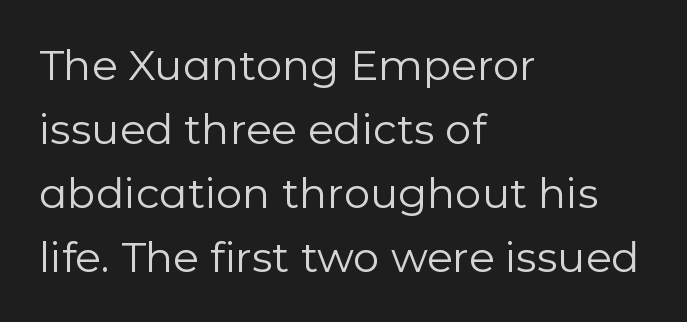
Where is the straight margin? On the left. Style check: upright. The passage shown is typed in a proportional face where columns would drift. You can tell from the bare stems that sans-serif type was used. No heavy texture on the line: the type isn't bold.
